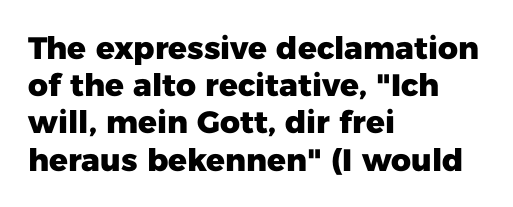
Q: Is the text bold? A: Yes.
Q: Is the text italic (slanted)? A: No, it is upright.
Q: Is the typeface a serif or a sans-serif typeface? A: Sans-serif.
Q: Is the text underlined? A: No.
Q: How is the paragraph aligned? A: Left-aligned.
Q: Is the spacing between letters normal or unusually wide? A: Normal.
Q: Width (condensed, normal, or wide)? A: Normal.
Q: Stroke contrast? A: Low.
Q: x-height? A: Medium.
Q: Monospaced? A: No.
